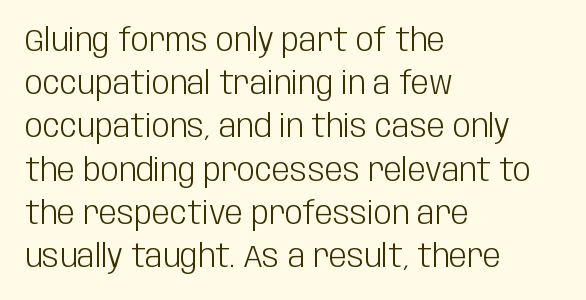
The image shows 32 px light, condensed sans-serif type, upright; set left-aligned, normal line spacing (1.35x), normal letter spacing, not underlined; low stroke contrast and a large x-height.
